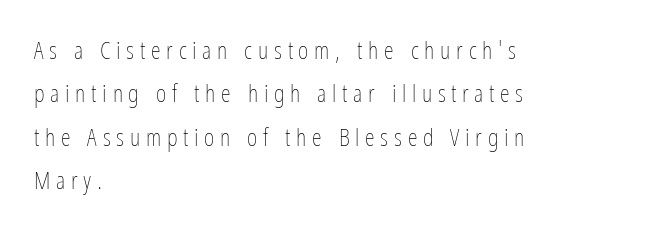
Q: Is the text bold? A: No.
Q: Is the text italic (slanted)? A: No, it is upright.
Q: Is the text underlined? A: No.
Q: How is the paragraph aligned? A: Left-aligned.
Q: Is the spacing between letters normal or unusually wide? A: Unusually wide.
